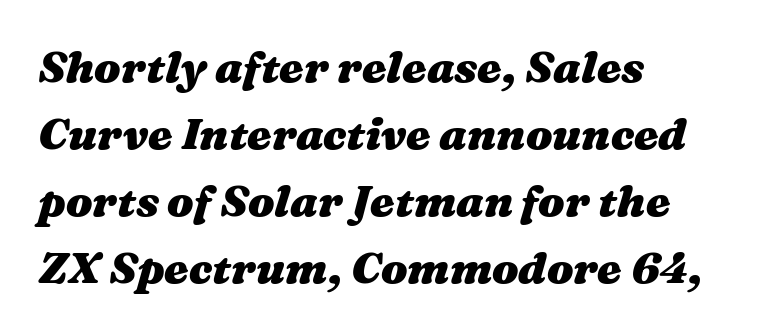
Q: Is the text bold? A: Yes.
Q: Is the text italic (slanted)? A: Yes, it leans right by about 16 degrees.
Q: Is the text underlined? A: No.
Q: How is the paragraph aligned? A: Left-aligned.
Q: Is the spacing between letters normal or unusually wide? A: Normal.
Q: Is the spacing between lines tight, normal or loose? A: Normal.
Q: Width (condensed, normal, or wide)? A: Wide.
Q: Stroke contrast? A: Medium.
Q: x-height? A: Medium.
Q: Monospaced? A: No.
